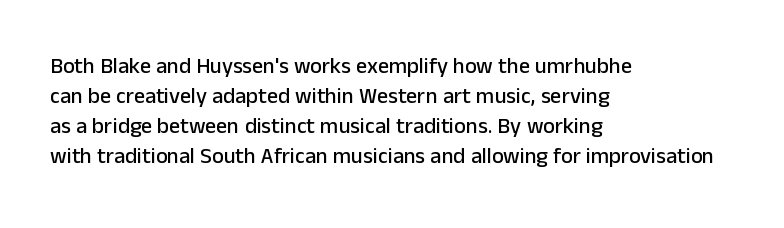
Q: Is the text italic (slanted)? A: No, it is upright.
Q: Is the text underlined? A: No.
Q: How is the paragraph aligned? A: Left-aligned.
Q: Is the spacing between letters normal or unusually wide? A: Normal.
Q: Is the spacing between lines tight, normal or loose? A: Normal.
